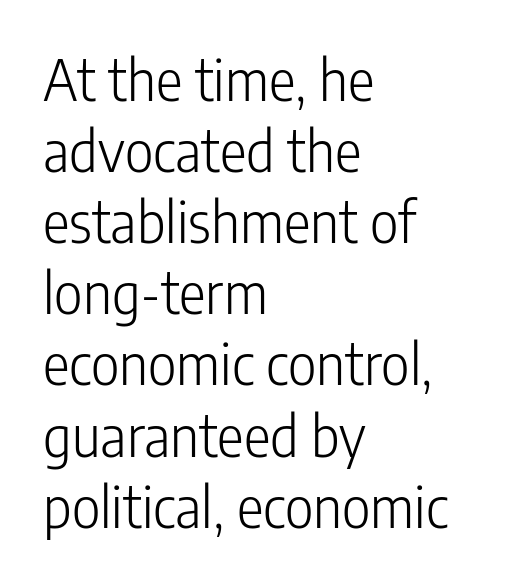
The line texture is even and compact thanks to regular tracking. Line beginnings align vertically; line endings do not. The typesetting does not lean heavy: it is not bold. The rows are spaced the way most documents space them.
